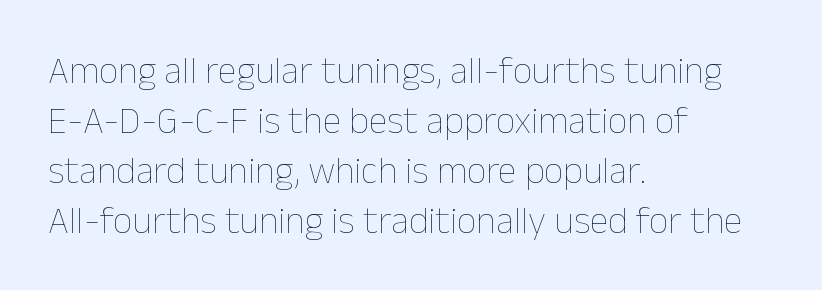
{"italic": "no", "bold": "no", "weight": "thin", "width": "normal", "stroke_contrast": "low", "x_height": "medium", "monospaced": "no", "underline": "no", "align": "left", "line_spacing": "normal", "line_spacing_ratio": 1.32, "letter_spacing": "normal", "letter_spacing_em": 0.0, "glyph_px": 38}
